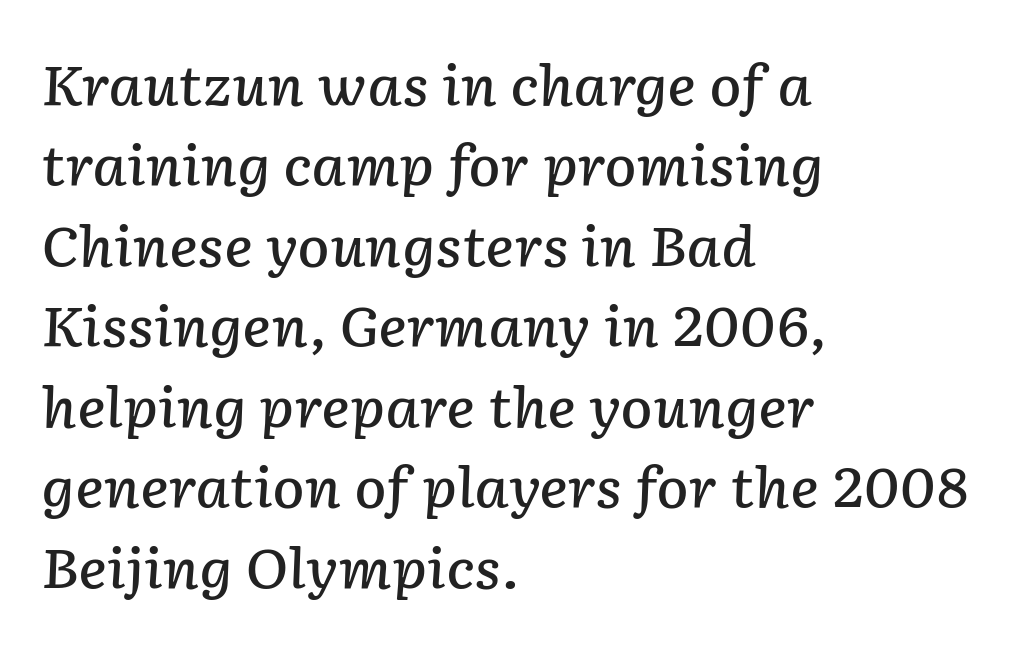
The image shows 54 px semibold type, italic (leaning right); set left-aligned, normal line spacing (1.49x), normal letter spacing, not underlined; low stroke contrast and a medium x-height.
